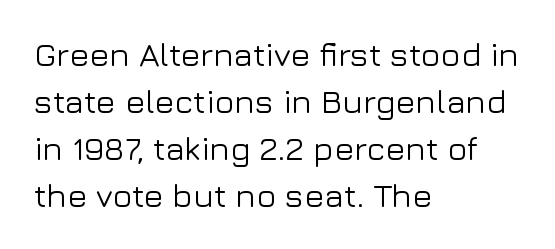
The baseline area is clear. Letterform terminals end flat and unadorned throughout the passage. The block of text has a typical density, with ordinary space between rows. Think of a printed novel: that variable character pitch is what you see here. In CSS terms this would be text-align: left. Ascenders rise straight up at ninety degrees.
